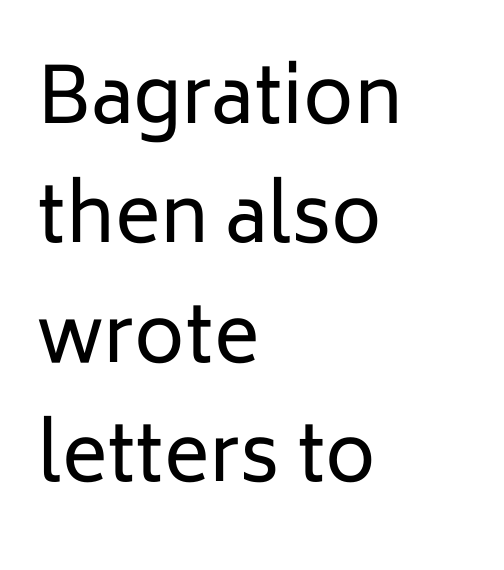
{"serif": "no", "italic": "no", "bold": "no", "weight": "regular", "width": "normal", "stroke_contrast": "low", "x_height": "medium", "monospaced": "no", "underline": "no", "align": "left", "line_spacing": "normal", "line_spacing_ratio": 1.55, "letter_spacing": "normal", "letter_spacing_em": 0.0, "glyph_px": 77}
